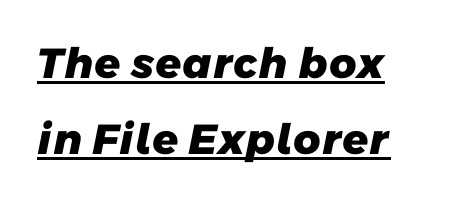
The image shows 42 px heavy sans-serif type; set left-aligned, line spacing 1.8x, normal letter spacing, underlined; low stroke contrast and a medium x-height.
